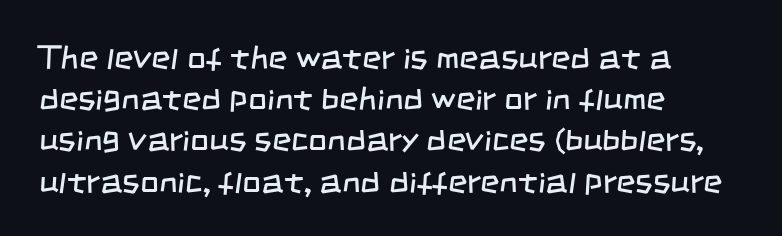
Q: Is the text bold? A: No.
Q: Is the typeface a serif or a sans-serif typeface? A: Sans-serif.
Q: Is the text underlined? A: No.
Q: How is the paragraph aligned? A: Left-aligned.
Q: Is the spacing between letters normal or unusually wide? A: Normal.
Q: Is the spacing between lines tight, normal or loose? A: Normal.
Q: Width (condensed, normal, or wide)? A: Condensed.
Q: Stroke contrast? A: Low.
Q: x-height? A: Large.
Q: Monospaced? A: No.
